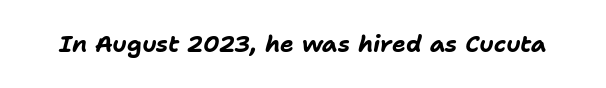
The image shows 23 px bold type, italic (leaning right); set normal letter spacing, not underlined.
